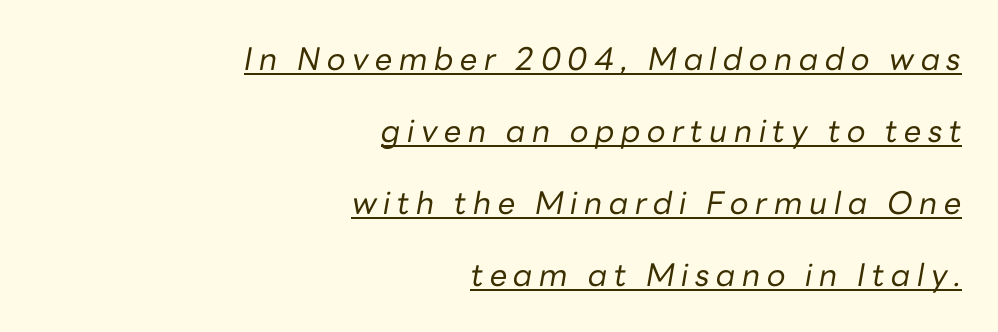
{"italic": "yes", "lean": "right", "slant_degrees": 10, "bold": "no", "weight": "regular", "width": "normal", "stroke_contrast": "low", "x_height": "medium", "monospaced": "no", "underline": "yes", "align": "right", "line_spacing": "loose", "line_spacing_ratio": 2.32, "letter_spacing": "wide", "letter_spacing_em": 0.21, "glyph_px": 31}
